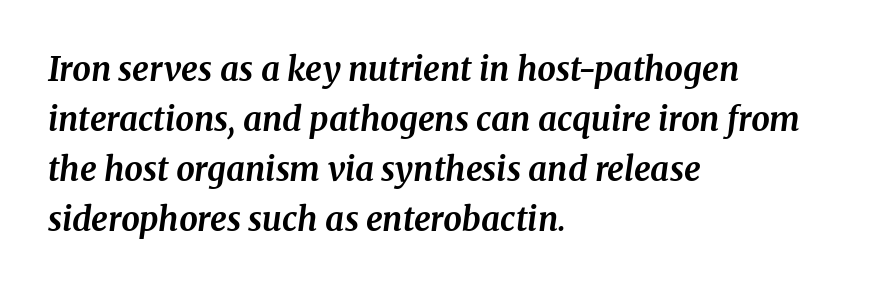
The image shows 33 px bold serif type, italic (leaning right); set left-aligned, normal line spacing (1.52x), normal letter spacing, not underlined; medium stroke contrast and a medium x-height.
